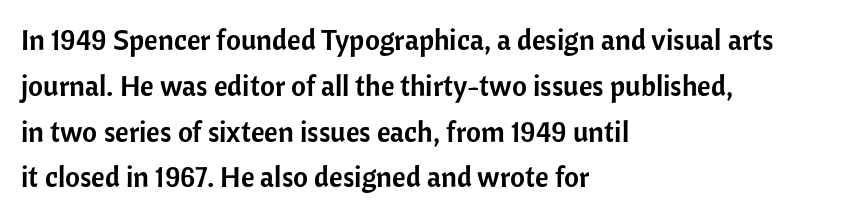
Typographically, this falls in the sans-serif category. Nobody touched the tracking dial on this one. These lines are set flush left with a ragged right edge. The specimen omits any rule beneath the text block's lines.
